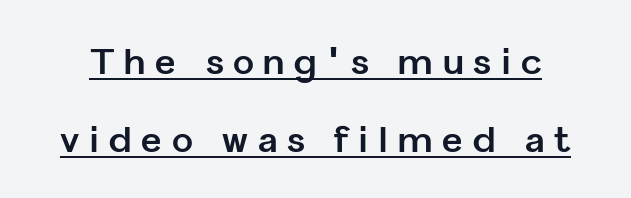
Q: Is the text bold? A: Yes.
Q: Is the text italic (slanted)? A: No, it is upright.
Q: Is the typeface a serif or a sans-serif typeface? A: Sans-serif.
Q: Is the text underlined? A: Yes.
Q: Is the spacing between letters normal or unusually wide? A: Unusually wide.
Q: Is the spacing between lines tight, normal or loose? A: Loose.
Q: Width (condensed, normal, or wide)? A: Normal.
Q: Stroke contrast? A: Low.
Q: x-height? A: Medium.
Q: Monospaced? A: No.
